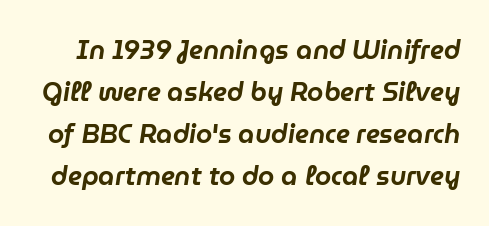
The image shows 26 px text type, italic (leaning right); set normal line spacing (1.61x), normal letter spacing, not underlined.
